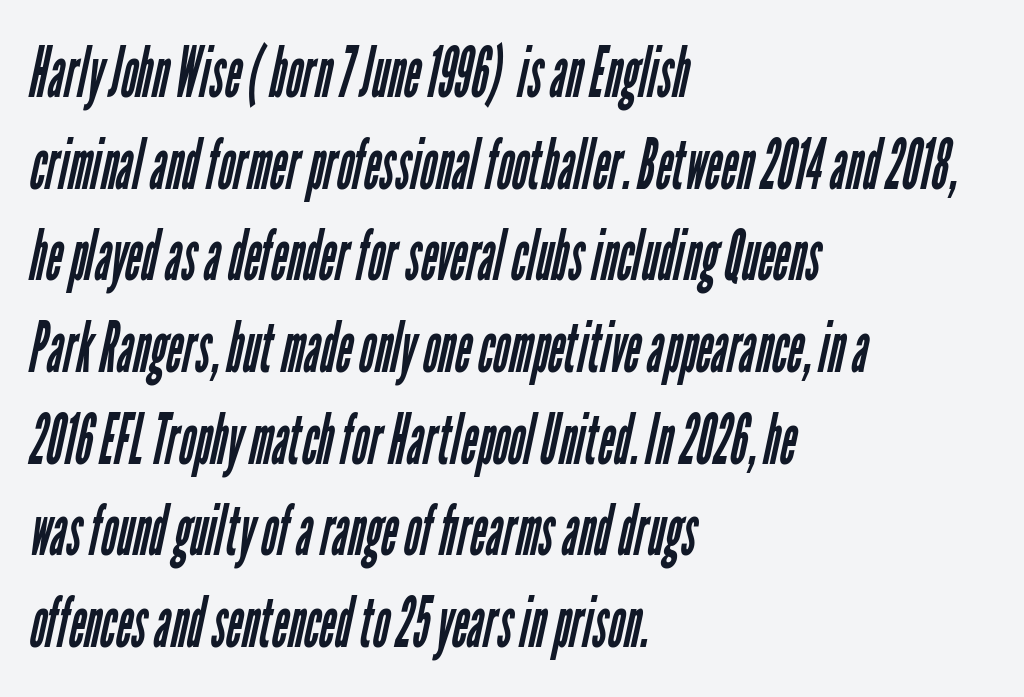
Caption: standard tracking, unaltered. Is this a sans? Yes — the strokes have no serifs. You could not count columns in this text — the font is proportionally spaced. The weight would be labelled regular, book, light, or lighter still. Line spacing here is normal. Underlining? Definitely not there.
